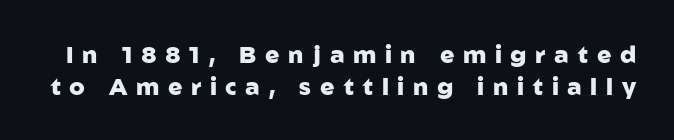
Q: Is the text bold? A: Yes.
Q: Is the text italic (slanted)? A: No, it is upright.
Q: Is the text underlined? A: No.
Q: Is the spacing between letters normal or unusually wide? A: Unusually wide.
Q: Is the spacing between lines tight, normal or loose? A: Normal.
